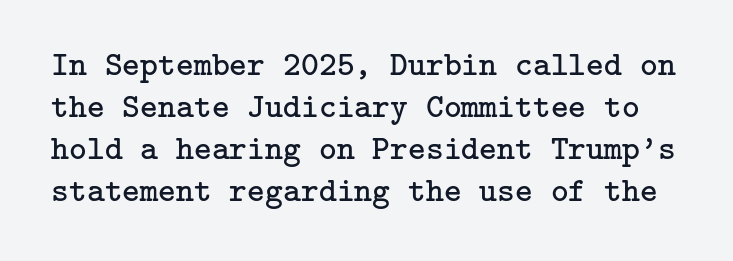
Style check: upright. The typesetting does not lean heavy: it is not bold. The letterforms sit shoulder to shoulder at normal distance. Only glyphs here, with clear space below each row. Are there feet on the stems? There are — it's a serif.
